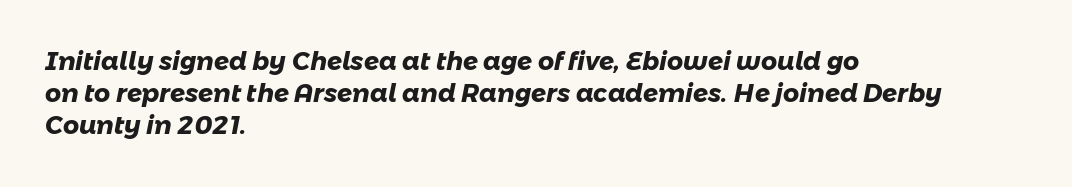
The baseline area is clear. Standard letterfit; no display-style spreading of the glyphs. The sample has been set heavy, in full bold. Teacher's note: observe the even left margin — that is flush-left alignment.
